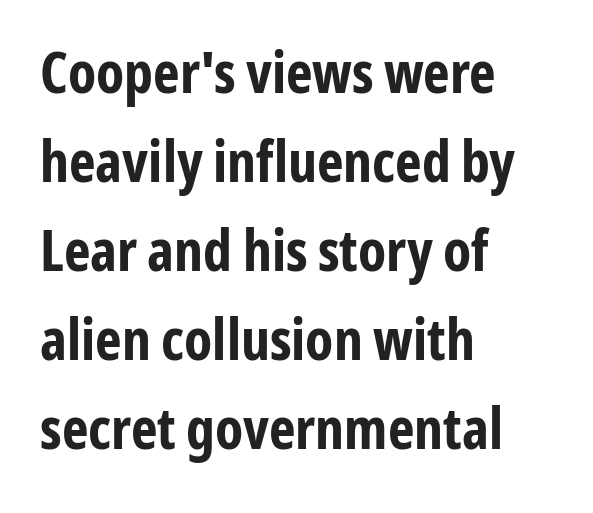
Q: Is the text bold? A: Yes.
Q: Is the text italic (slanted)? A: No, it is upright.
Q: Is the typeface a serif or a sans-serif typeface? A: Sans-serif.
Q: Is the text underlined? A: No.
Q: How is the paragraph aligned? A: Left-aligned.
Q: Is the spacing between letters normal or unusually wide? A: Normal.
Q: Is the spacing between lines tight, normal or loose? A: Normal.
Q: Width (condensed, normal, or wide)? A: Condensed.
Q: Stroke contrast? A: Low.
Q: x-height? A: Medium.
Q: Monospaced? A: No.
